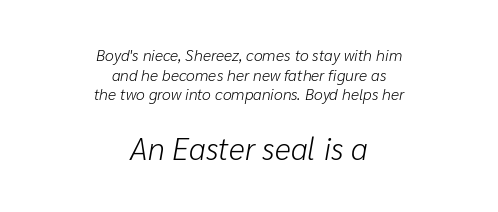
{"italic": "yes", "lean": "right", "slant_degrees": 10, "bold": "no", "weight": "light", "width": "normal", "stroke_contrast": "low", "x_height": "medium", "monospaced": "no", "underline": "no", "align": "center", "line_spacing_ratio": 1.22, "letter_spacing": "normal", "letter_spacing_em": 0.0, "larger_block": "second", "size_ratio": 1.94, "glyph_px": 31}
